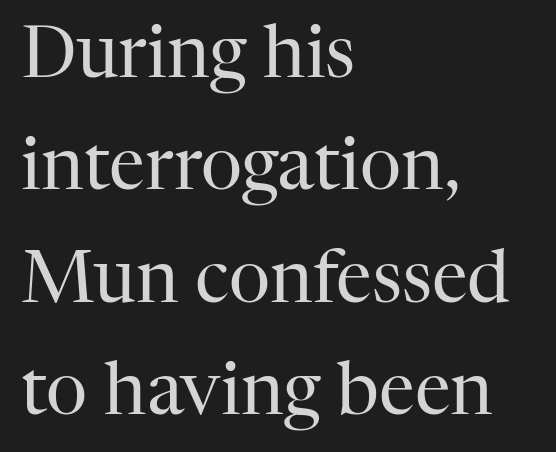
Decoration check: the copy has no underline. Posture: vertical. The vertical gap from one line to the next is medium. Looks like regular typesetting: each glyph gets only the width it needs. The letters sit at their default tracking, neither squeezed nor spread. This rendering employs a face with finishing strokes, i.e., a serif.
